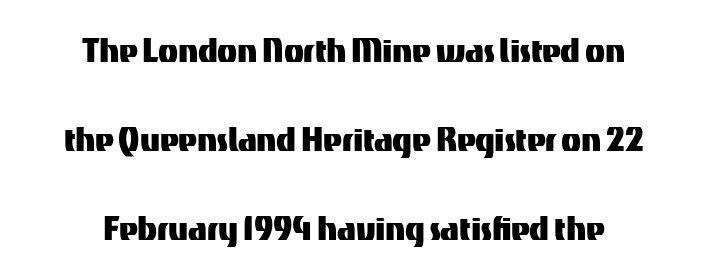
Think of a printed novel: that variable character pitch is what you see here. Neither beginnings nor endings align; midpoints do. Line spacing here is loose. What kind of face is this? One without serifs — a sans.
